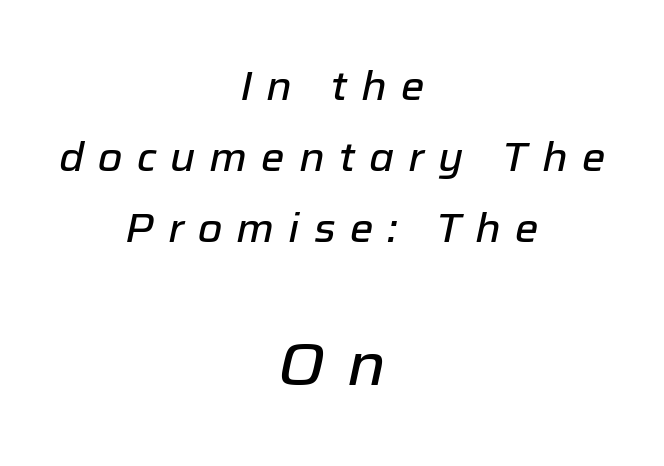
Layout note: lines centered. Looking at the ascenders, they clearly lean. What stands out about the letter spacing? Its width — letters are far apart. Spacing verdict: proportional, widths tailored to each character.
